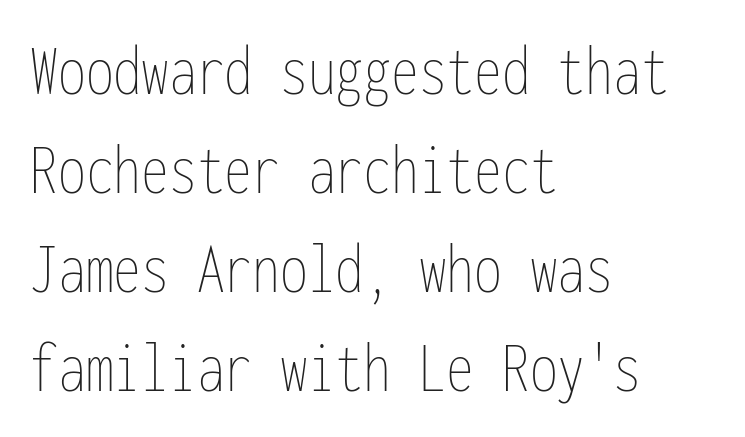
The image shows 74 px thin, condensed type, upright, monospaced; set left-aligned, normal line spacing (1.34x), normal letter spacing, not underlined; low stroke contrast and a medium x-height.
